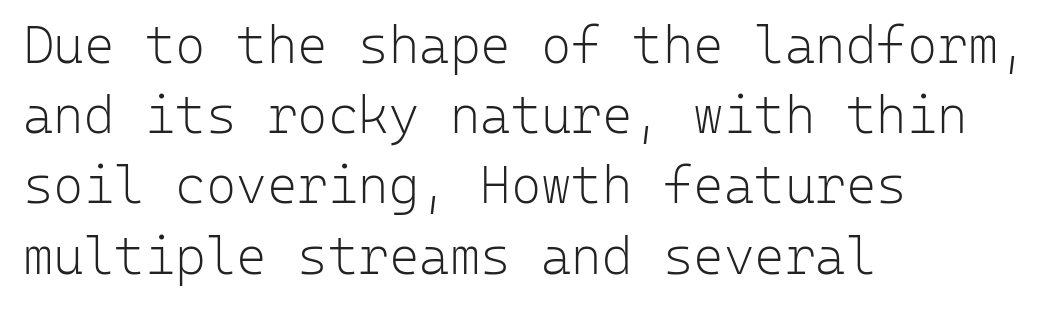
{"serif": "no", "italic": "no", "bold": "no", "weight": "light", "width": "normal", "stroke_contrast": "low", "x_height": "medium", "monospaced": "yes", "underline": "no", "align": "left", "line_spacing": "normal", "line_spacing_ratio": 1.35, "letter_spacing": "normal", "letter_spacing_em": 0.0, "glyph_px": 52}
